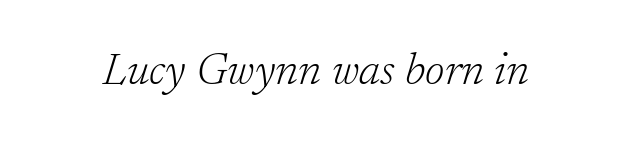
{"serif": "yes", "italic": "yes", "lean": "right", "slant_degrees": 17, "bold": "no", "weight": "light", "width": "normal", "stroke_contrast": "low", "x_height": "medium", "monospaced": "no", "underline": "no", "letter_spacing": "normal", "letter_spacing_em": 0.0, "glyph_px": 44}
